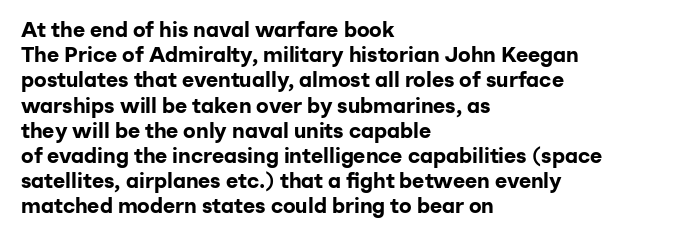
Each line starts at the same left margin while the right side varies. Upright lettering throughout. What stands out about the letter spacing? Nothing — it is the standard amount. Check the space under the baseline: it is left empty. The typesetting leans heavy: a genuine bold.
